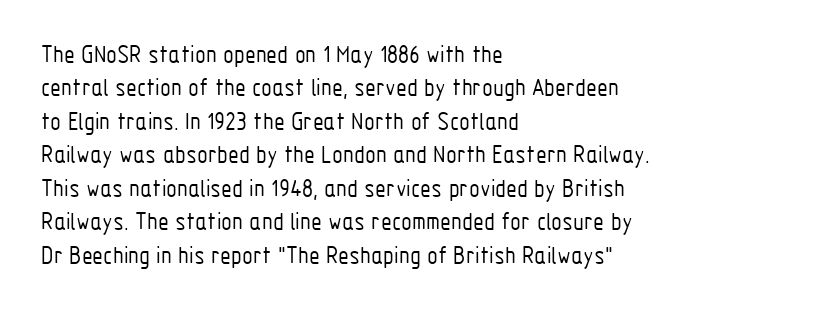
Q: Is the text bold? A: No.
Q: Is the text italic (slanted)? A: No, it is upright.
Q: Is the text underlined? A: No.
Q: How is the paragraph aligned? A: Left-aligned.
Q: Is the spacing between letters normal or unusually wide? A: Normal.
Q: Is the spacing between lines tight, normal or loose? A: Normal.
